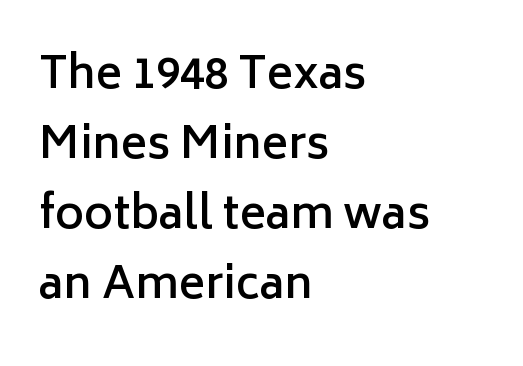
The image shows 44 px semibold sans-serif type, upright; set left-aligned, normal line spacing (1.59x), normal letter spacing, not underlined; low stroke contrast and a medium x-height.
